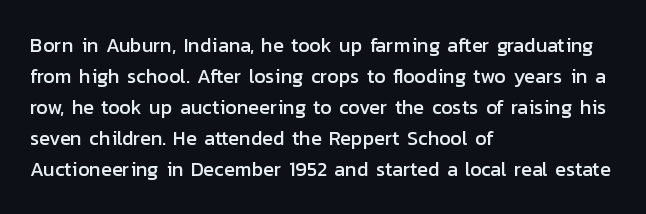
Q: Is the text italic (slanted)? A: No, it is upright.
Q: Is the text underlined? A: No.
Q: How is the paragraph aligned? A: Left-aligned.
Q: Is the spacing between letters normal or unusually wide? A: Normal.
Q: Is the spacing between lines tight, normal or loose? A: Normal.
